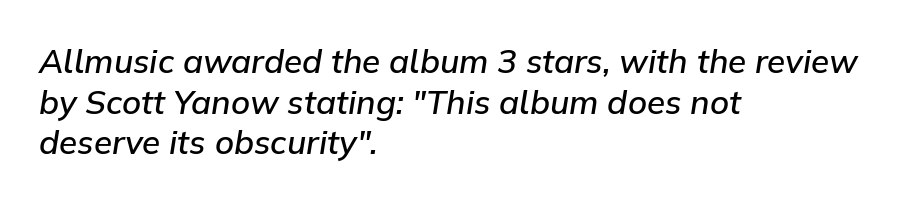
The whole block is typeset with a tilt. This sample is left-justified, so line endings fall wherever the words run out. Descender tails drop into unmarked territory. The font is running at a semibold setting, under full bold. You could not count columns in this text — the font is proportionally spaced. The horizontal fit of the characters is conventional and even.
